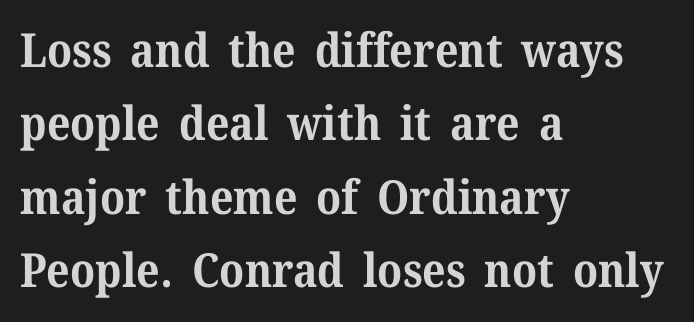
Q: Is the text bold? A: Yes.
Q: Is the text italic (slanted)? A: No, it is upright.
Q: Is the typeface a serif or a sans-serif typeface? A: Serif.
Q: Is the text underlined? A: No.
Q: How is the paragraph aligned? A: Left-aligned.
Q: Is the spacing between letters normal or unusually wide? A: Normal.
Q: Is the spacing between lines tight, normal or loose? A: Normal.
Q: Width (condensed, normal, or wide)? A: Normal.
Q: Stroke contrast? A: Medium.
Q: x-height? A: Medium.
Q: Monospaced? A: No.
